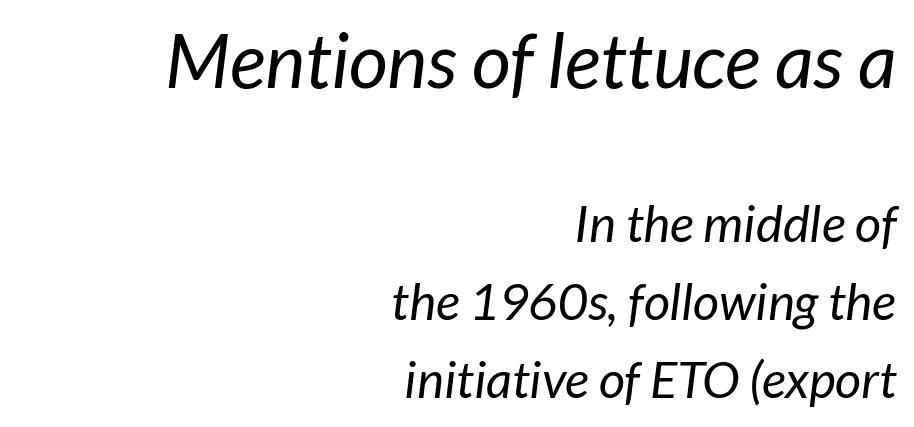
{"serif": "no", "bold": "no", "weight": "regular", "width": "normal", "stroke_contrast": "low", "x_height": "medium", "monospaced": "no", "underline": "no", "align": "right", "line_spacing": "normal", "line_spacing_ratio": 1.53, "letter_spacing": "normal", "letter_spacing_em": 0.0, "larger_block": "first", "size_ratio": 1.49, "glyph_px": 76}
